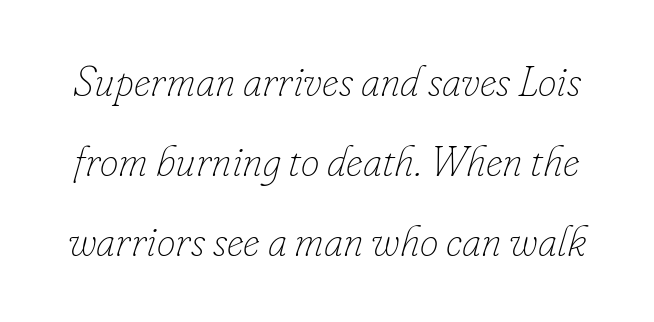
The image shows 42 px thin type, italic (leaning right); set loose line spacing (1.91x), normal letter spacing, not underlined; low stroke contrast and a small x-height.
